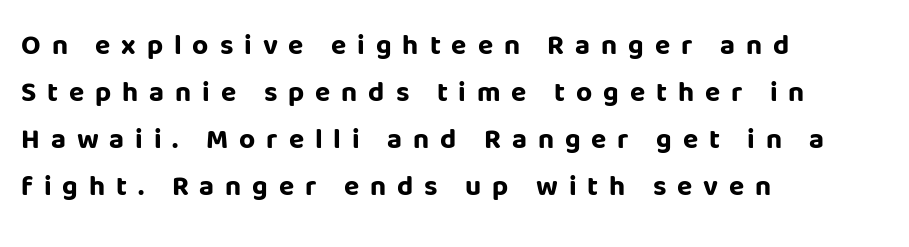
Q: Is the text bold? A: Yes.
Q: Is the text italic (slanted)? A: No, it is upright.
Q: Is the typeface a serif or a sans-serif typeface? A: Sans-serif.
Q: Is the text underlined? A: No.
Q: How is the paragraph aligned? A: Left-aligned.
Q: Is the spacing between letters normal or unusually wide? A: Unusually wide.
Q: Is the spacing between lines tight, normal or loose? A: Normal.
Q: Width (condensed, normal, or wide)? A: Normal.
Q: Stroke contrast? A: Low.
Q: x-height? A: Large.
Q: Monospaced? A: No.
